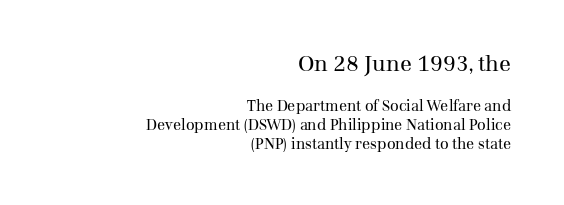
Nobody touched the tracking dial on this one. Heaviness? Minimal to ordinary, like unemphasized prose. In terms of posture, this sample is upright. Size hierarchy here favors the leading block over the trailing one. This block has exactly the height ordinary leading produces.
